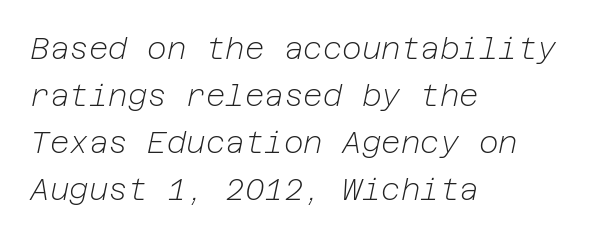
This rendering leaves character spacing at its baseline value. The passage is arranged the way most books set body copy — flush left. There's an unmistakable incline to the writing here. The specimen omits any rule beneath the text block's lines. Is this a heavy cut? Hardly; it is regular or lighter. Regarding leading, the lines here are spaced in the standard way.
